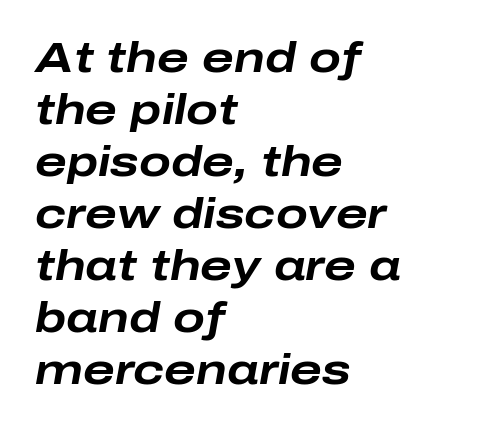
Q: Is the text bold? A: Yes.
Q: Is the text italic (slanted)? A: Yes, it leans right by about 10 degrees.
Q: Is the text underlined? A: No.
Q: How is the paragraph aligned? A: Left-aligned.
Q: Is the spacing between letters normal or unusually wide? A: Normal.
Q: Width (condensed, normal, or wide)? A: Wide.
Q: Stroke contrast? A: Low.
Q: x-height? A: Medium.
Q: Monospaced? A: No.
